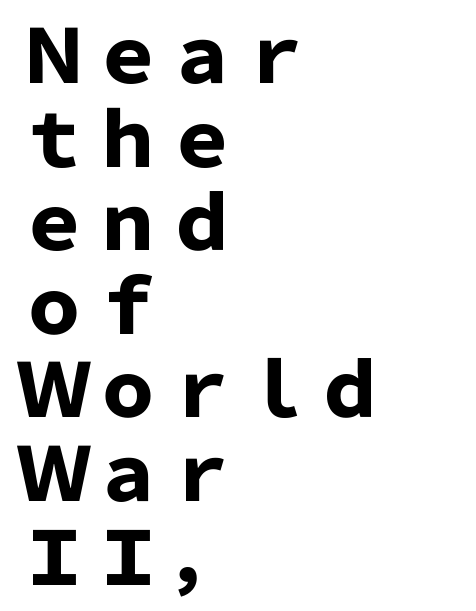
Q: Is the text bold? A: Yes.
Q: Is the text italic (slanted)? A: No, it is upright.
Q: Is the typeface a serif or a sans-serif typeface? A: Sans-serif.
Q: Is the text underlined? A: No.
Q: How is the paragraph aligned? A: Left-aligned.
Q: Is the spacing between letters normal or unusually wide? A: Normal.
Q: Is the spacing between lines tight, normal or loose? A: Tight.
Q: Width (condensed, normal, or wide)? A: Normal.
Q: Stroke contrast? A: Low.
Q: x-height? A: Medium.
Q: Monospaced? A: No.
